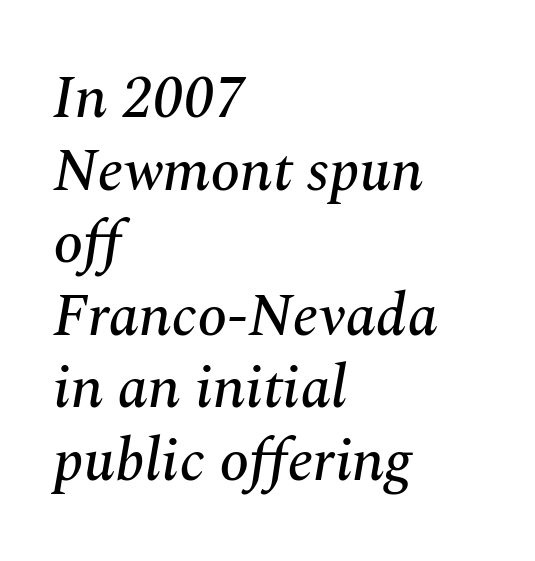
The text carries the slant typical of an italic or oblique font. Each letter keeps its own natural width here, so spacing adapts to shape. The designer went with a serif here, giving each stem small feet. The string is rendered with underlining switched off. Casual observation: everything's shoved over to the left.
